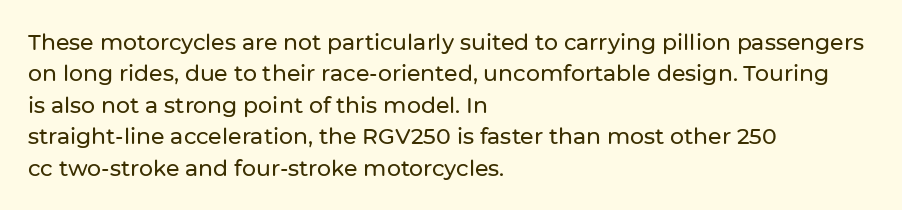
{"italic": "no", "underline": "no", "align": "left", "line_spacing": "normal", "line_spacing_ratio": 1.43, "letter_spacing": "normal", "letter_spacing_em": 0.0, "glyph_px": 22}
